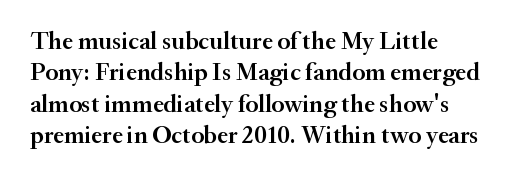
The image shows 25 px text type, upright; set left-aligned, normal line spacing (1.26x), normal letter spacing, not underlined.
